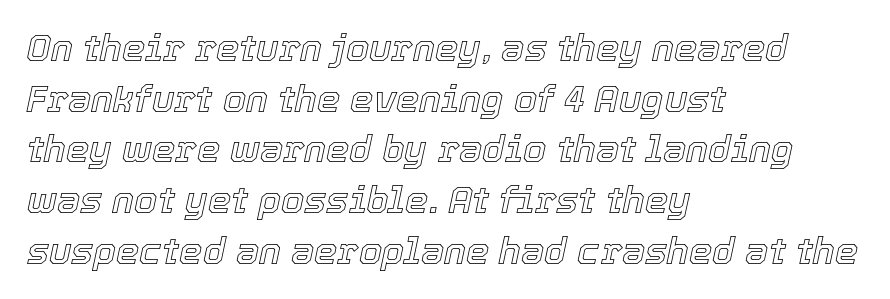
Spacing between characters is what you'd get straight out of the box. The face used here is proportionally spaced, like ordinary book or web type. Honestly, there is no underline to notice here at all. Characters are canted at an angle relative to the baseline's perpendicular. All the whitespace from short lines collects on the right. Regular leading.
